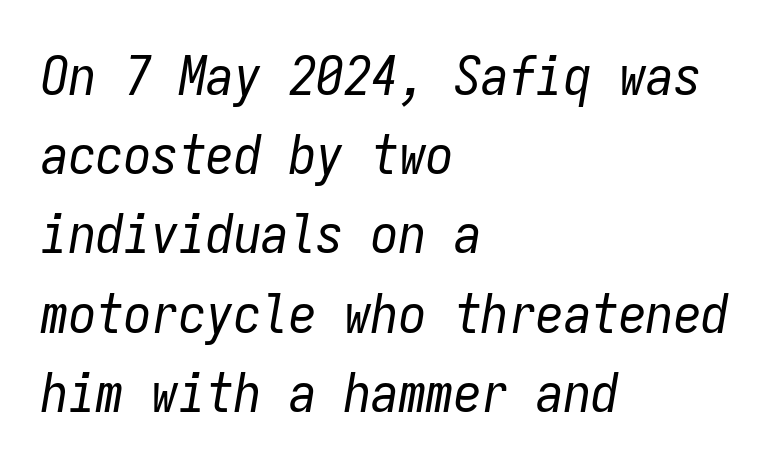
Q: Is the text bold? A: No.
Q: Is the text italic (slanted)? A: Yes, it leans right by about 9 degrees.
Q: Is the text underlined? A: No.
Q: How is the paragraph aligned? A: Left-aligned.
Q: Is the spacing between letters normal or unusually wide? A: Normal.
Q: Is the spacing between lines tight, normal or loose? A: Normal.
Q: Width (condensed, normal, or wide)? A: Condensed.
Q: Stroke contrast? A: Low.
Q: x-height? A: Medium.
Q: Monospaced? A: Yes.
